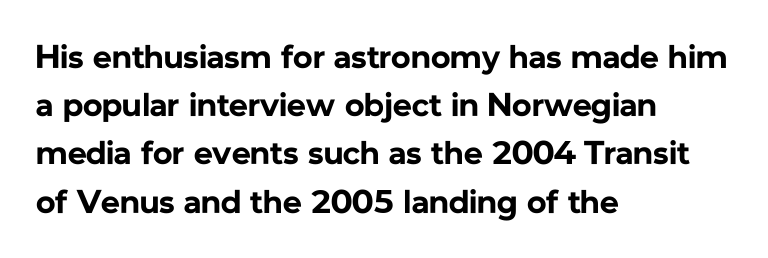
The image shows 33 px bold sans-serif type, upright; set left-aligned, normal line spacing (1.46x), normal letter spacing, not underlined; low stroke contrast and a medium x-height.
